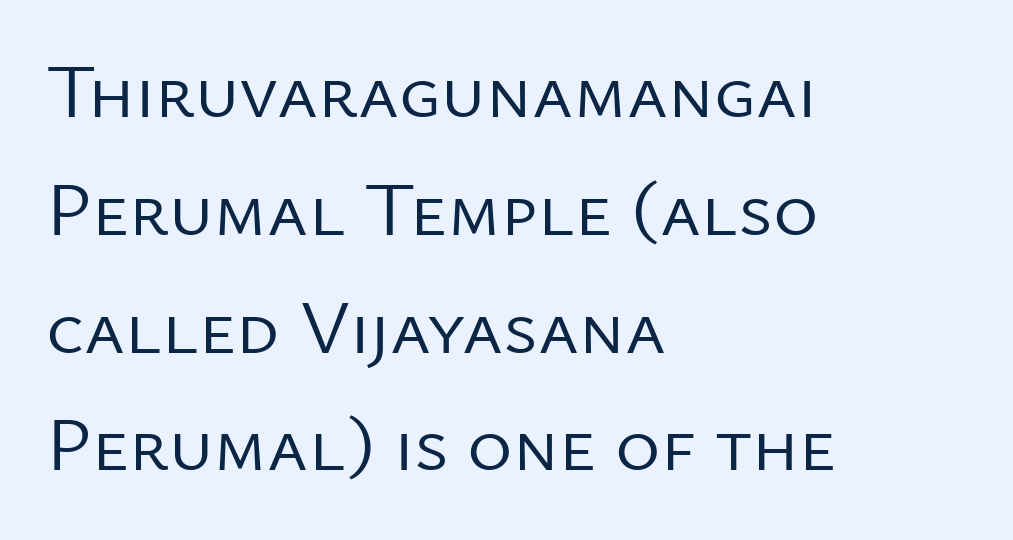
To sum up the face: it is a sans, with no serifs. Unmarked baselines from the first word to the last. The gaps between neighbouring characters are ordinary and unremarkable. On a weight scale, this lands at 450 or below. The rows are spaced the way most documents space them.
